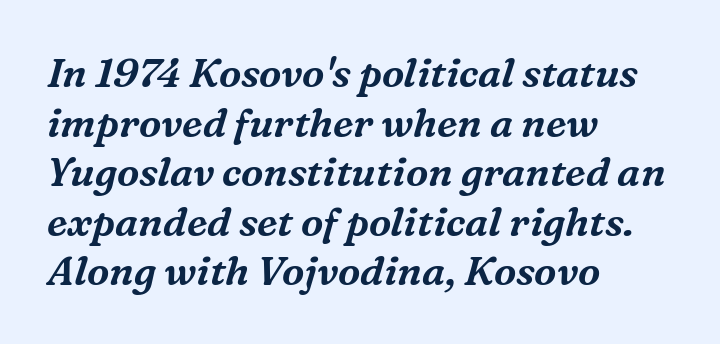
Q: Is the text italic (slanted)? A: Yes, it leans right by about 16 degrees.
Q: Is the typeface a serif or a sans-serif typeface? A: Serif.
Q: Is the text underlined? A: No.
Q: How is the paragraph aligned? A: Left-aligned.
Q: Is the spacing between letters normal or unusually wide? A: Normal.
Q: Width (condensed, normal, or wide)? A: Normal.
Q: Stroke contrast? A: Medium.
Q: x-height? A: Medium.
Q: Monospaced? A: No.
